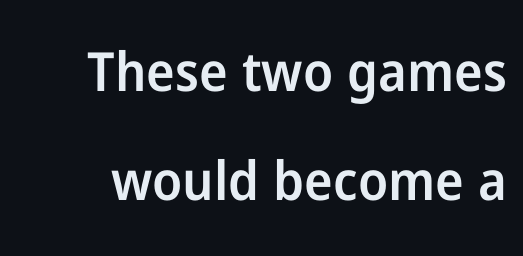
Q: Is the text bold? A: Semi-bold.
Q: Is the text italic (slanted)? A: No, it is upright.
Q: Is the typeface a serif or a sans-serif typeface? A: Sans-serif.
Q: Is the text underlined? A: No.
Q: Is the spacing between letters normal or unusually wide? A: Normal.
Q: Is the spacing between lines tight, normal or loose? A: Loose.
Q: Width (condensed, normal, or wide)? A: Normal.
Q: Stroke contrast? A: Low.
Q: x-height? A: Medium.
Q: Monospaced? A: No.
